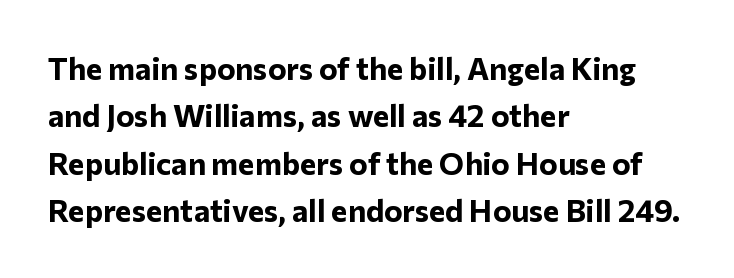
The designer left line spacing at the default. As a designer I'd log this as weight 700, bold. Posture: vertical. These lines are set flush left with a ragged right edge. The foot of each line stays bare and open.
